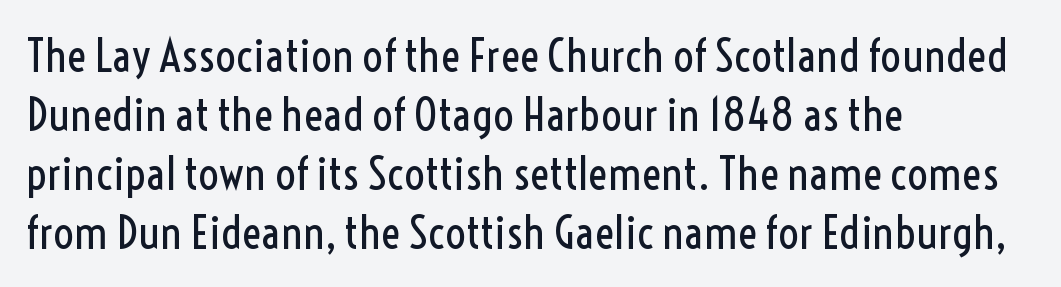
Q: Is the text bold? A: No.
Q: Is the text italic (slanted)? A: No, it is upright.
Q: Is the typeface a serif or a sans-serif typeface? A: Sans-serif.
Q: Is the text underlined? A: No.
Q: How is the paragraph aligned? A: Left-aligned.
Q: Is the spacing between letters normal or unusually wide? A: Normal.
Q: Is the spacing between lines tight, normal or loose? A: Normal.
Q: Width (condensed, normal, or wide)? A: Condensed.
Q: x-height? A: Medium.
Q: Monospaced? A: No.
